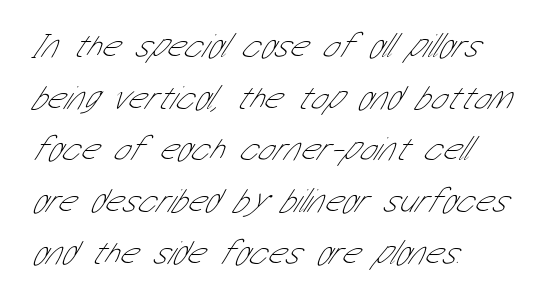
This sample has the flowing, uneven cadence of proportional lettering. The typesetter chose a ragged-right arrangement here. Tracking here is standard; glyphs follow each other at the usual distance. Each row of text sits above clean, open space.
